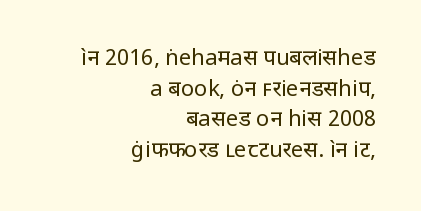
{"italic": "no", "bold": "no", "underline": "no", "align": "right", "line_spacing": "normal", "line_spacing_ratio": 1.39, "letter_spacing": "normal", "letter_spacing_em": 0.0, "glyph_px": 22}
